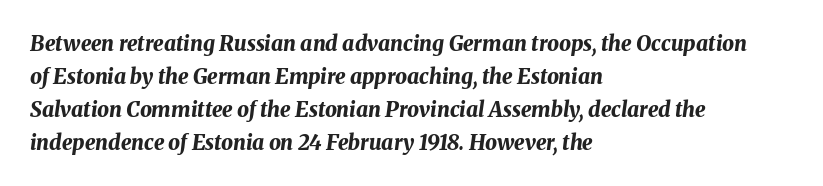
The image shows 21 px bold type, italic (leaning right); set left-aligned, normal line spacing (1.57x), normal letter spacing, not underlined.
